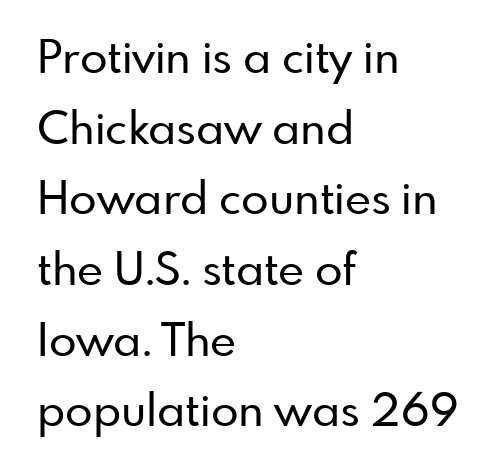
{"serif": "no", "italic": "no", "width": "normal", "stroke_contrast": "low", "x_height": "small", "monospaced": "no", "underline": "no", "align": "left", "line_spacing": "normal", "line_spacing_ratio": 1.57, "letter_spacing": "normal", "letter_spacing_em": 0.0, "glyph_px": 45}
